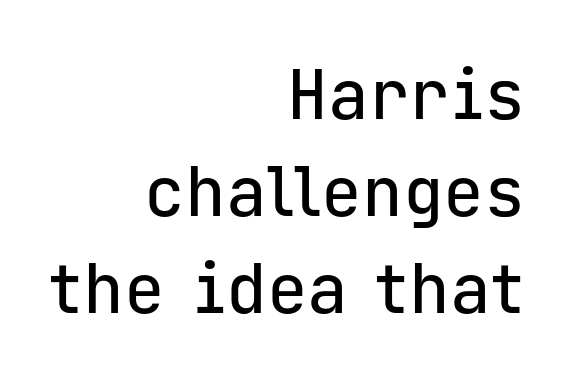
All the whitespace from short lines collects on the left. The string is rendered with underlining switched off. You could call the tracking neutral — neither tight nor loose. Stroke terminals: plain, sans-serif. The letters stand upright; this is a roman face. What's the leading like? Ordinary, nothing unusual.
